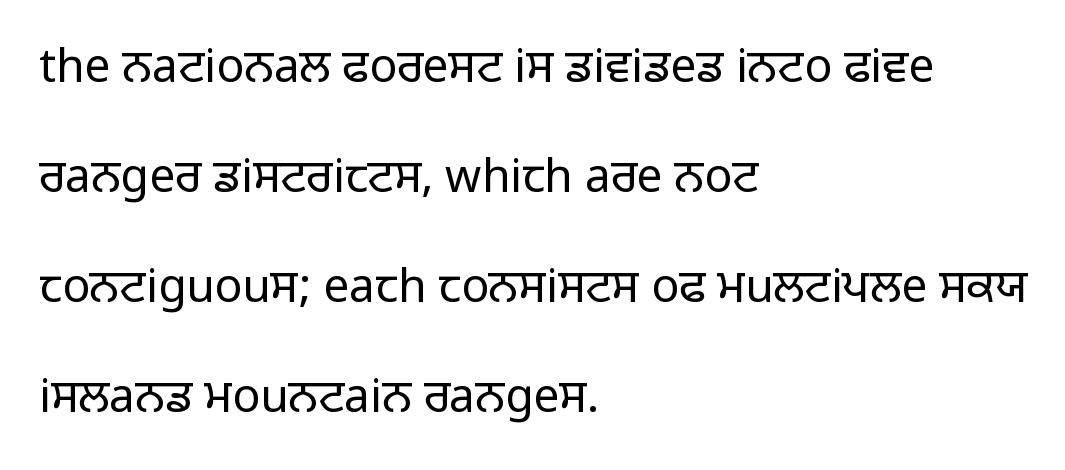
The image shows 46 px regular-weight sans-serif type, upright; set left-aligned, loose line spacing (2.39x), normal letter spacing, not underlined; low stroke contrast and a medium x-height.
